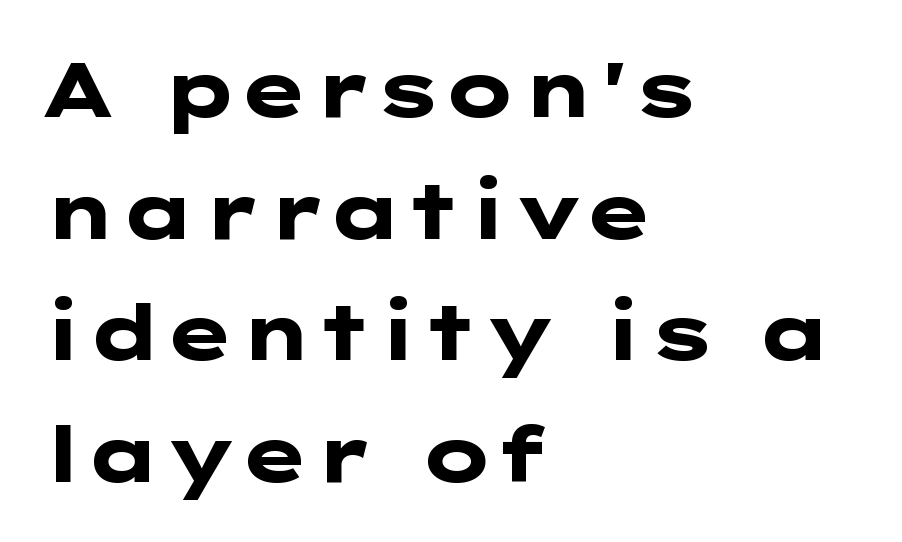
{"serif": "no", "italic": "no", "bold": "yes", "weight": "heavy", "width": "wide", "stroke_contrast": "low", "x_height": "medium", "underline": "no", "align": "left", "line_spacing": "normal", "line_spacing_ratio": 1.58, "letter_spacing": "normal", "letter_spacing_em": 0.0, "glyph_px": 77}
